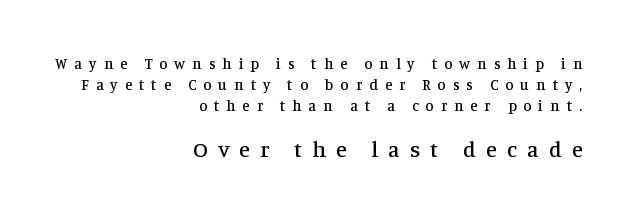
The image shows 22 px text type, upright; set right-aligned, normal line spacing (1.4x), unusually wide letter spacing (+0.47 em), not underlined; the second (bottom) block is 1.47x larger.
